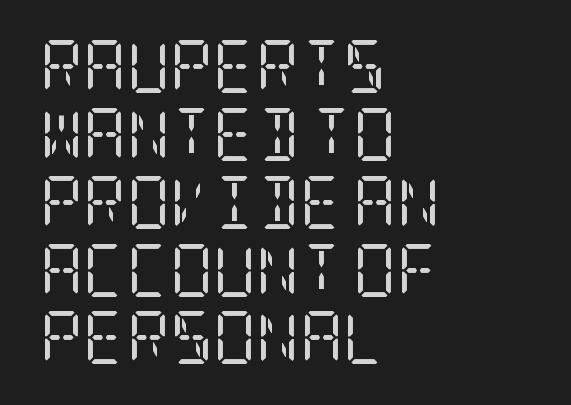
Is there any slant? The stems are plumb. Little horizontal feet cap the strokes, marking this as serif type. Each new line begins a customary step beneath the previous one. Words float on clear page, feet unadorned. This sample is left-justified, so line endings fall wherever the words run out. Stroke mass is kept to a normal reading level or below.
